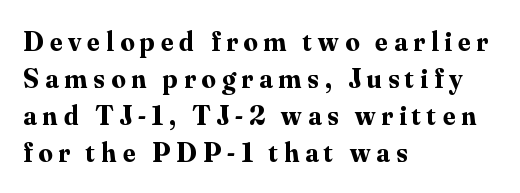
The image shows 28 px bold serif type, upright; set left-aligned, normal line spacing (1.32x), unusually wide letter spacing (+0.21 em), not underlined; medium stroke contrast and a small x-height.
